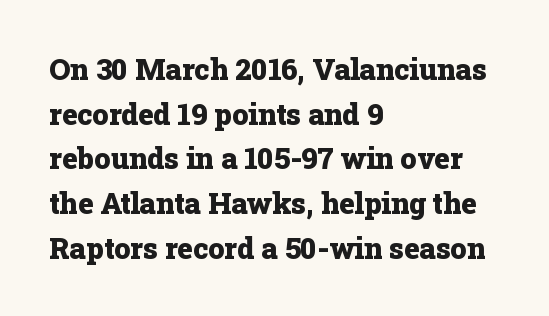
Italic: no, the glyphs are upright roman. Line beginnings align vertically; line endings do not. Between one letter and the next there's only the usual sliver of space. Lines of text with bare space underneath. The letters advance in unequal steps, a hallmark of proportional type. You'd pick this weight for a headline — it's a proper bold.
